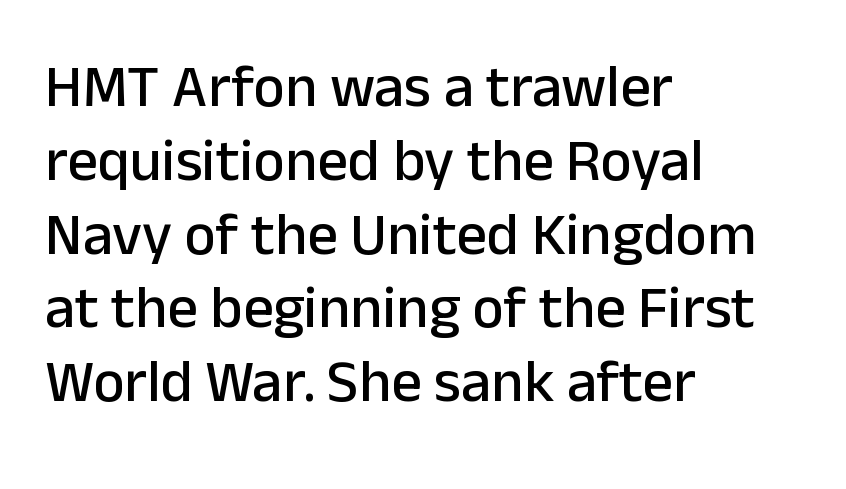
{"serif": "no", "italic": "no", "width": "normal", "stroke_contrast": "low", "x_height": "medium", "monospaced": "no", "underline": "no", "align": "left", "line_spacing_ratio": 1.23, "letter_spacing": "normal", "letter_spacing_em": 0.0, "glyph_px": 60}
